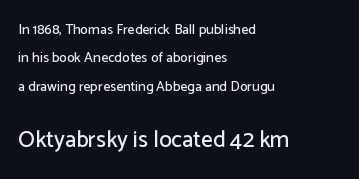
The paragraph has a hard left edge and a soft right edge. This block would shrink considerably if given ordinary leading; it's expanded now. Do the letters lean? They stand straight. The letters in the lower block stand taller than those in the block above.
